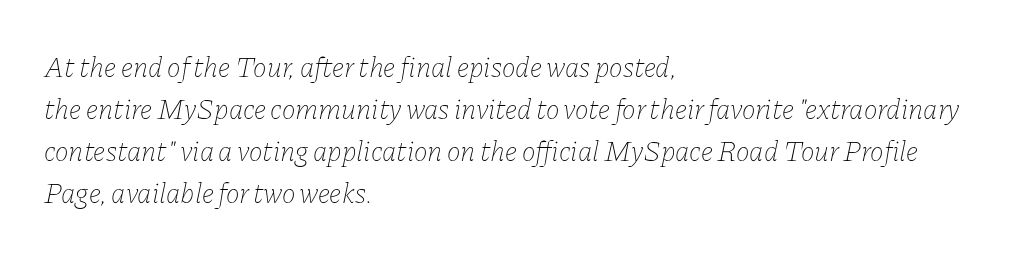
Where is the straight margin? On the left. Compared with ordinary roman type, these characters are visibly tilted. Honestly, the row spacing looks completely unremarkable. This sample uses plain, unmodified letter spacing.
